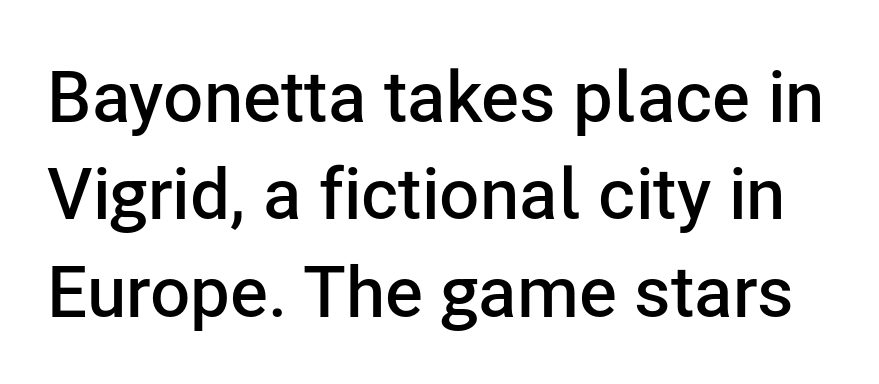
The image shows 71 px semibold sans-serif type, upright; set normal line spacing (1.37x), normal letter spacing, not underlined; low stroke contrast and a medium x-height.
